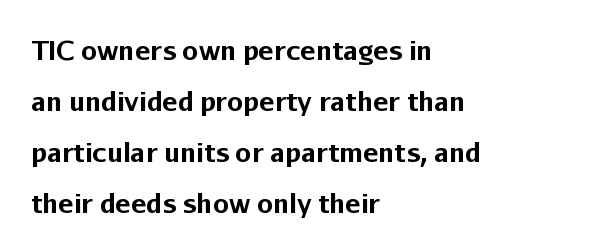
{"italic": "no", "bold": "yes", "underline": "no", "align": "left", "line_spacing": "loose", "line_spacing_ratio": 1.96, "letter_spacing": "normal", "letter_spacing_em": 0.0, "glyph_px": 26}
